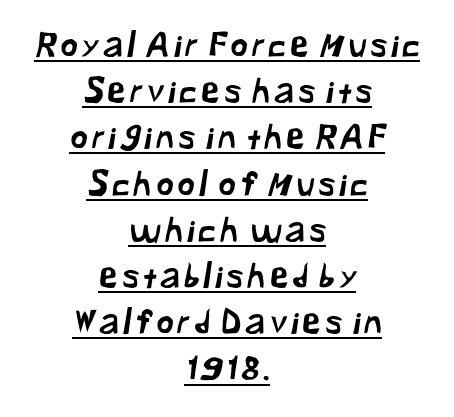
{"serif": "no", "width": "normal", "stroke_contrast": "low", "x_height": "medium", "monospaced": "no", "underline": "yes", "align": "center", "line_spacing": "normal", "line_spacing_ratio": 1.36, "glyph_px": 34}
